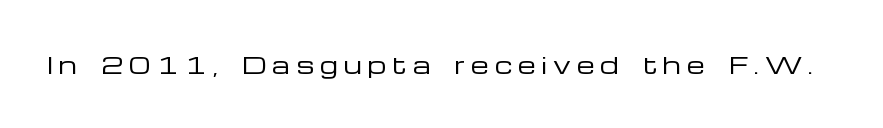
The image shows 23 px text type, upright; set unusually wide letter spacing (+0.26 em), not underlined.
